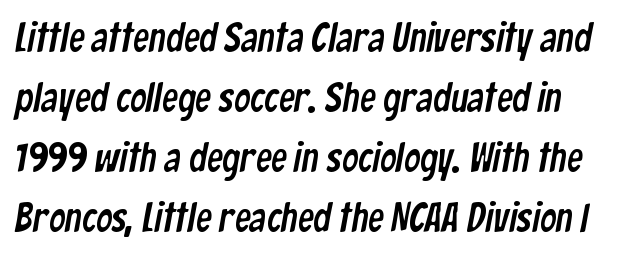
Q: Is the typeface a serif or a sans-serif typeface? A: Sans-serif.
Q: Is the text underlined? A: No.
Q: Is the spacing between letters normal or unusually wide? A: Normal.
Q: Is the spacing between lines tight, normal or loose? A: Normal.
Q: Width (condensed, normal, or wide)? A: Condensed.
Q: Stroke contrast? A: Low.
Q: x-height? A: Medium.
Q: Monospaced? A: No.
